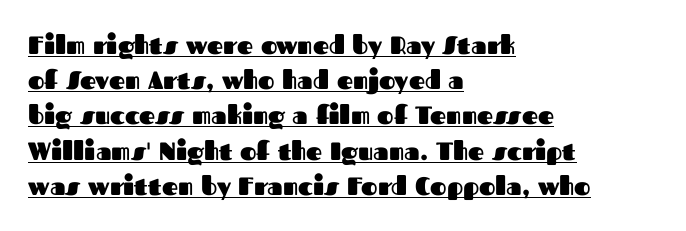
Q: Is the text bold? A: Yes.
Q: Is the text italic (slanted)? A: No, it is upright.
Q: Is the text underlined? A: Yes.
Q: How is the paragraph aligned? A: Left-aligned.
Q: Is the spacing between letters normal or unusually wide? A: Normal.
Q: Is the spacing between lines tight, normal or loose? A: Normal.
